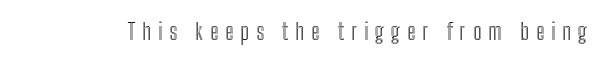
{"italic": "no", "underline": "no", "letter_spacing": "wide", "letter_spacing_em": 0.3, "glyph_px": 23}
